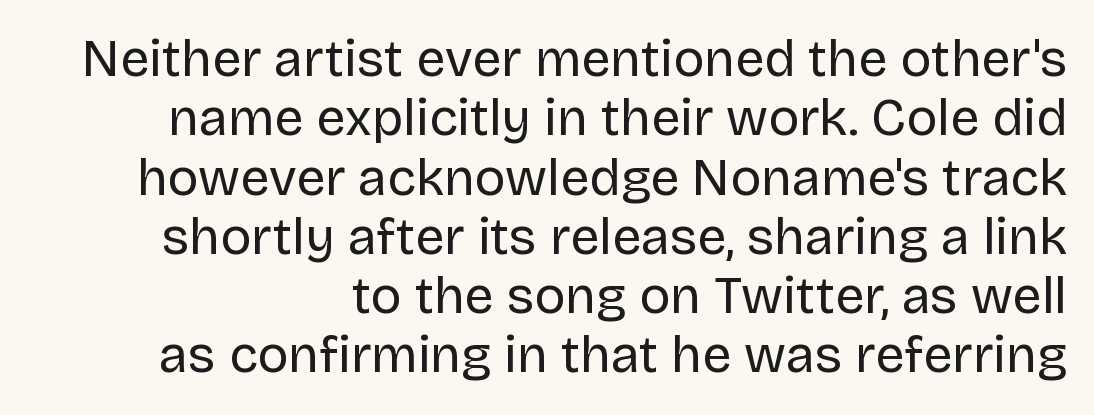
{"serif": "no", "italic": "no", "bold": "no", "weight": "regular", "width": "normal", "stroke_contrast": "low", "x_height": "large", "monospaced": "no", "underline": "no", "align": "right", "line_spacing": "tight", "line_spacing_ratio": 1.14, "letter_spacing": "normal", "letter_spacing_em": 0.0, "glyph_px": 52}
